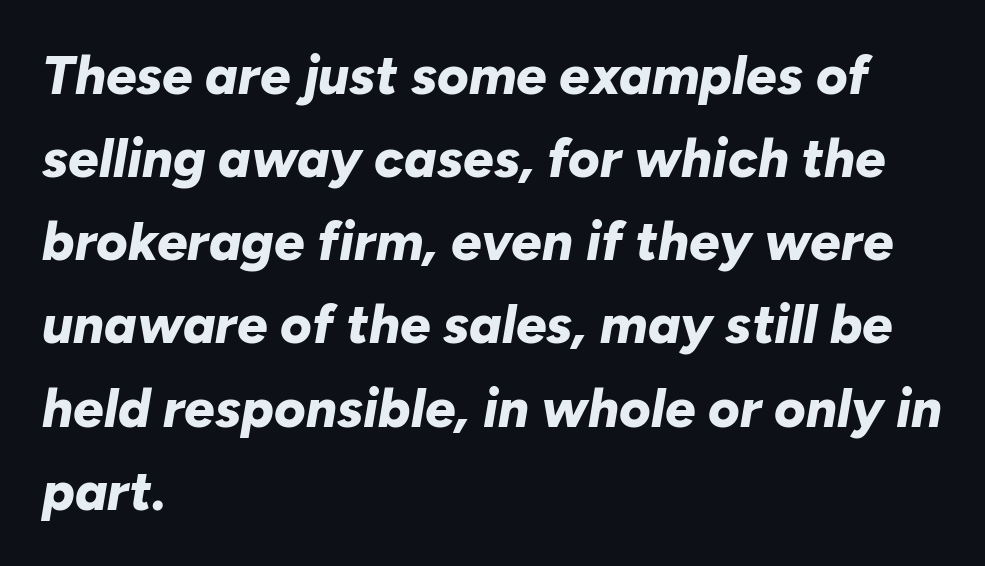
Alignment: flush left. A bare baseline throughout the passage. In terms of posture, this sample is oblique. Line spacing here is normal.
